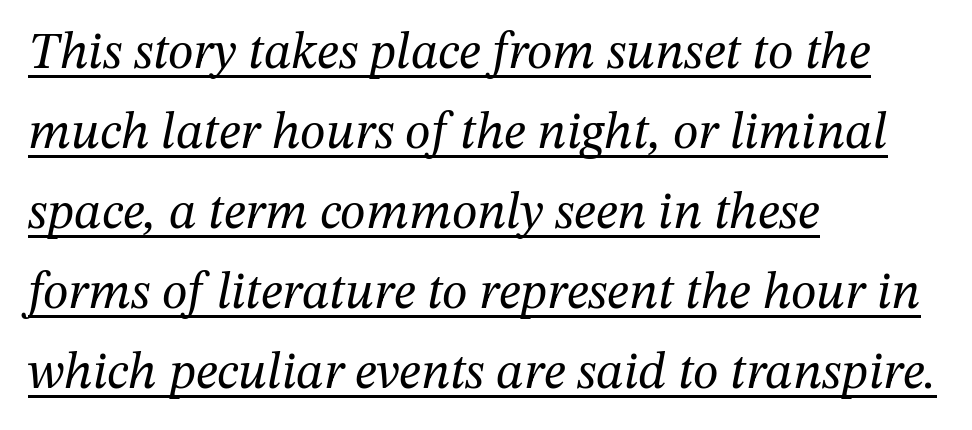
{"serif": "yes", "italic": "yes", "lean": "right", "slant_degrees": 12, "bold": "no", "weight": "regular", "width": "normal", "stroke_contrast": "medium", "x_height": "medium", "monospaced": "no", "underline": "yes", "align": "left", "line_spacing": "normal", "line_spacing_ratio": 1.54, "letter_spacing": "normal", "letter_spacing_em": 0.0, "glyph_px": 52}
